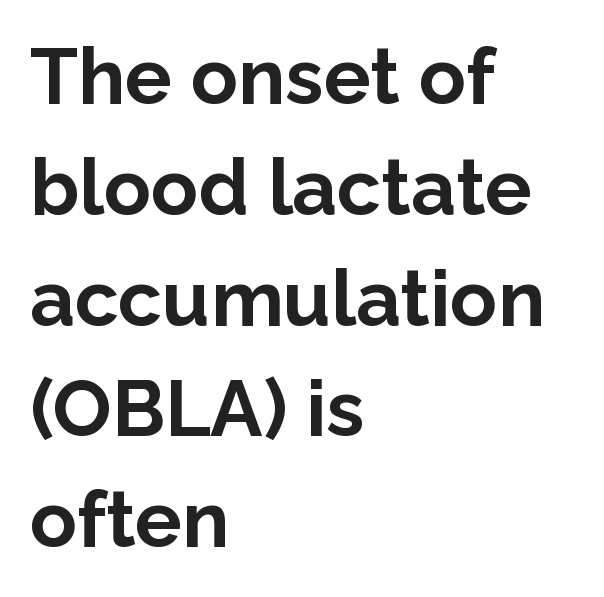
{"serif": "no", "italic": "no", "bold": "yes", "weight": "bold", "width": "normal", "stroke_contrast": "low", "x_height": "medium", "monospaced": "no", "underline": "no", "align": "left", "line_spacing": "normal", "line_spacing_ratio": 1.42, "letter_spacing": "normal", "letter_spacing_em": 0.0, "glyph_px": 78}
